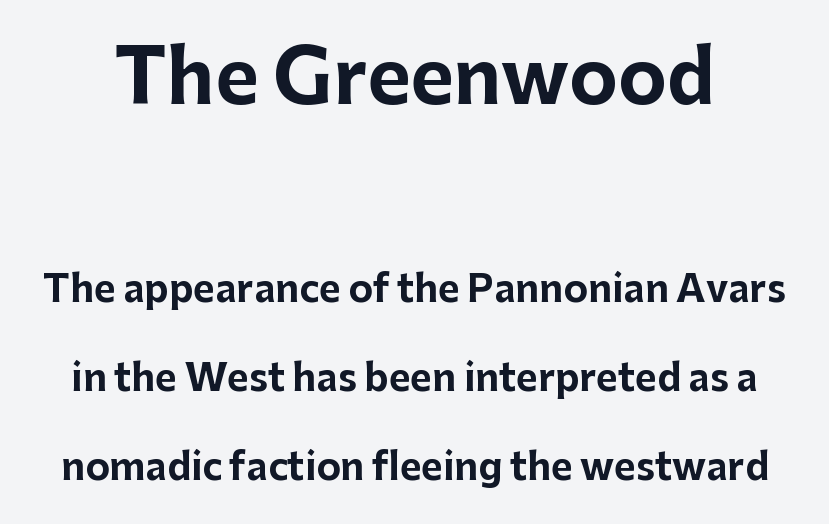
{"serif": "no", "italic": "no", "bold": "yes", "weight": "bold", "width": "normal", "stroke_contrast": "low", "x_height": "medium", "monospaced": "no", "underline": "no", "line_spacing": "loose", "line_spacing_ratio": 2.41, "letter_spacing": "normal", "letter_spacing_em": 0.0, "larger_block": "first", "size_ratio": 2.0, "glyph_px": 74}
